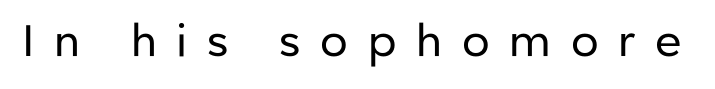
The image shows 44 px regular-weight sans-serif type, upright; set unusually wide letter spacing (+0.45 em), not underlined; low stroke contrast and a medium x-height.
